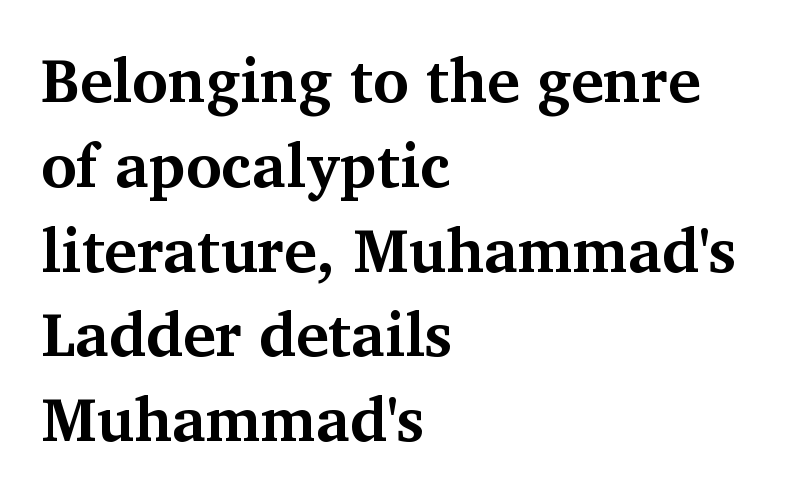
The image shows 61 px bold serif type, upright; set left-aligned, normal line spacing (1.39x), normal letter spacing, not underlined; medium stroke contrast and a medium x-height.
